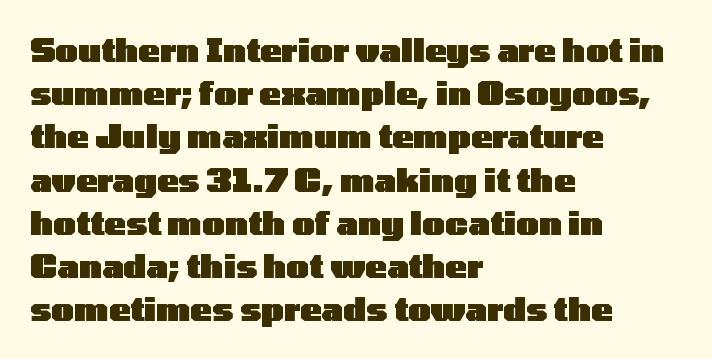
The rendering uses natural spacing where letterforms have individual widths. Characters remain perfectly vertical along every line. Look at the tracking — it's just the regular setting, nothing added. Line starts are locked; line ends wander. The strokes are fattened all the way to bold. Vertical spacing — default.
